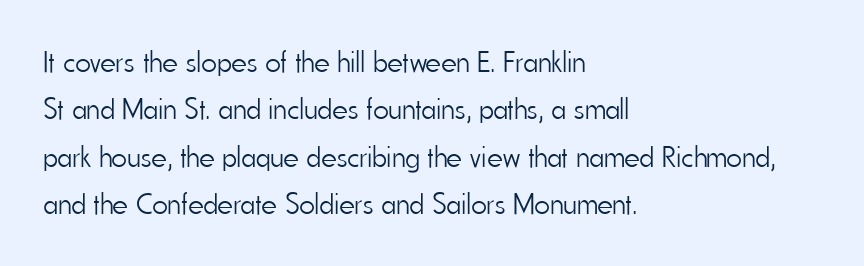
The image shows 30 px light, condensed sans-serif type, upright; set left-aligned, normal line spacing (1.58x), normal letter spacing, not underlined; low stroke contrast and a small x-height.
